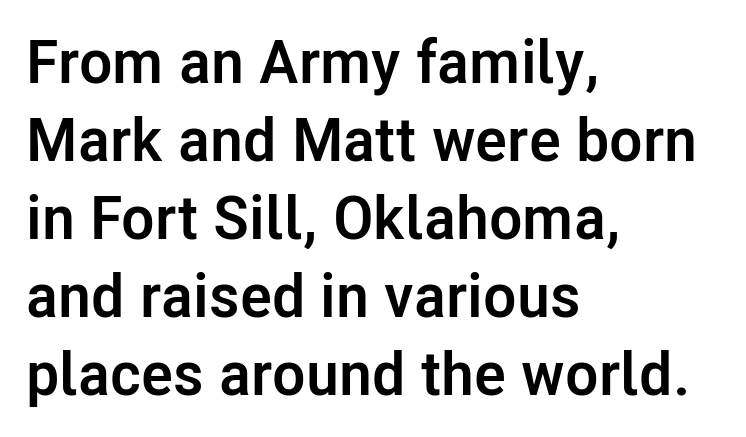
This sample uses a sans-serif face. The strip under each line holds only bare page. Strong, thick strokes mark this as bold type. No extra tracking has been applied to these lines. Do the letters lean? They stand straight.
